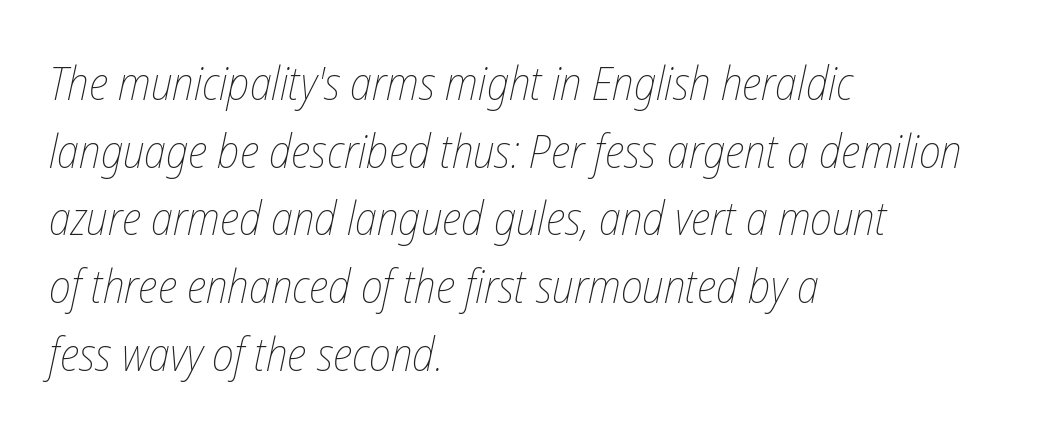
Q: Is the text bold? A: No.
Q: Is the text italic (slanted)? A: Yes, it leans right by about 12 degrees.
Q: Is the text underlined? A: No.
Q: How is the paragraph aligned? A: Left-aligned.
Q: Is the spacing between letters normal or unusually wide? A: Normal.
Q: Is the spacing between lines tight, normal or loose? A: Normal.
Q: Width (condensed, normal, or wide)? A: Condensed.
Q: Stroke contrast? A: Low.
Q: x-height? A: Medium.
Q: Monospaced? A: No.
